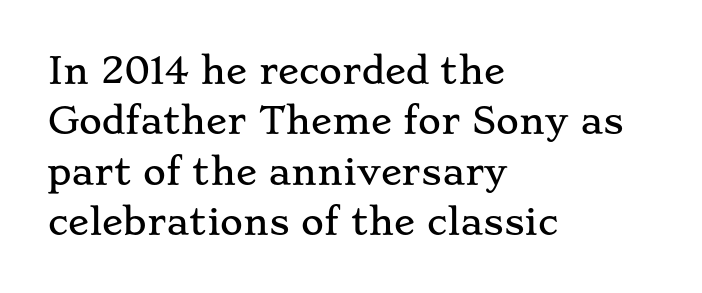
The image shows 35 px wide serif type, upright; set left-aligned, normal line spacing (1.44x), normal letter spacing, not underlined; low stroke contrast and a small x-height.
